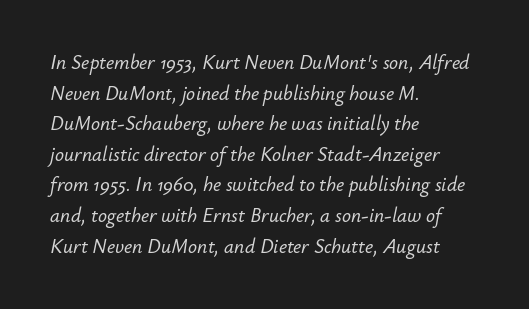
Q: Is the text italic (slanted)? A: Yes, it leans right by about 12 degrees.
Q: Is the text underlined? A: No.
Q: How is the paragraph aligned? A: Left-aligned.
Q: Is the spacing between letters normal or unusually wide? A: Normal.
Q: Is the spacing between lines tight, normal or loose? A: Normal.
